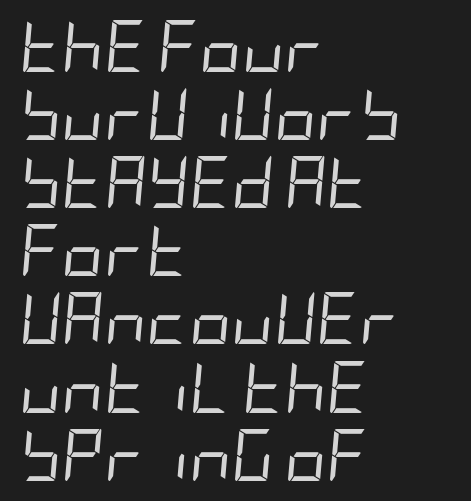
{"italic": "yes", "lean": "right", "slant_degrees": 5, "bold": "no", "weight": "regular", "width": "condensed", "stroke_contrast": "low", "x_height": "large", "underline": "no", "align": "left", "line_spacing": "normal", "line_spacing_ratio": 1.31, "letter_spacing": "normal", "letter_spacing_em": 0.0, "glyph_px": 52}
